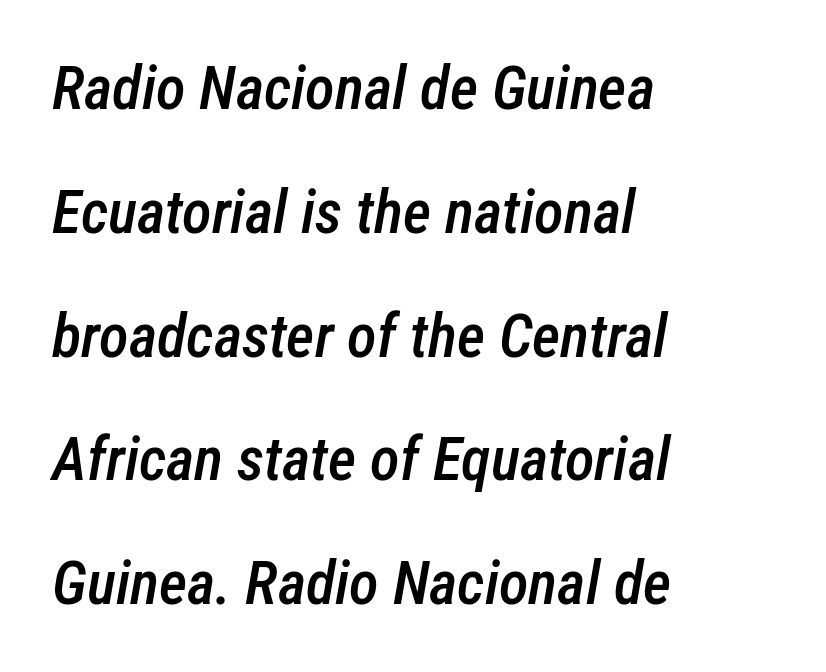
{"italic": "yes", "lean": "right", "slant_degrees": 12, "bold": "semi", "weight": "semibold", "width": "condensed", "stroke_contrast": "low", "x_height": "medium", "monospaced": "no", "underline": "no", "align": "left", "line_spacing": "loose", "line_spacing_ratio": 2.03, "letter_spacing": "normal", "letter_spacing_em": 0.0, "glyph_px": 61}
